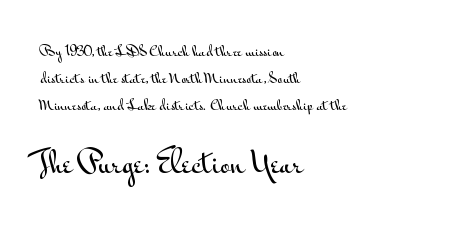
The typeface chosen for these lines omits serifs. The rendering uses natural spacing where letterforms have individual widths. Caption: upper text group reduced, lower text group enlarged. Line beginnings align vertically; line endings do not. These lines keep a tight, regular rhythm from letter to letter.
